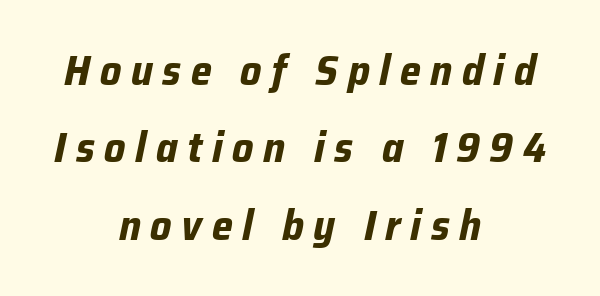
Q: Is the text bold? A: Yes.
Q: Is the text italic (slanted)? A: Yes, it leans right by about 12 degrees.
Q: Is the text underlined? A: No.
Q: How is the paragraph aligned? A: Centered.
Q: Is the spacing between letters normal or unusually wide? A: Unusually wide.
Q: Width (condensed, normal, or wide)? A: Normal.
Q: Stroke contrast? A: Low.
Q: x-height? A: Medium.
Q: Monospaced? A: No.
